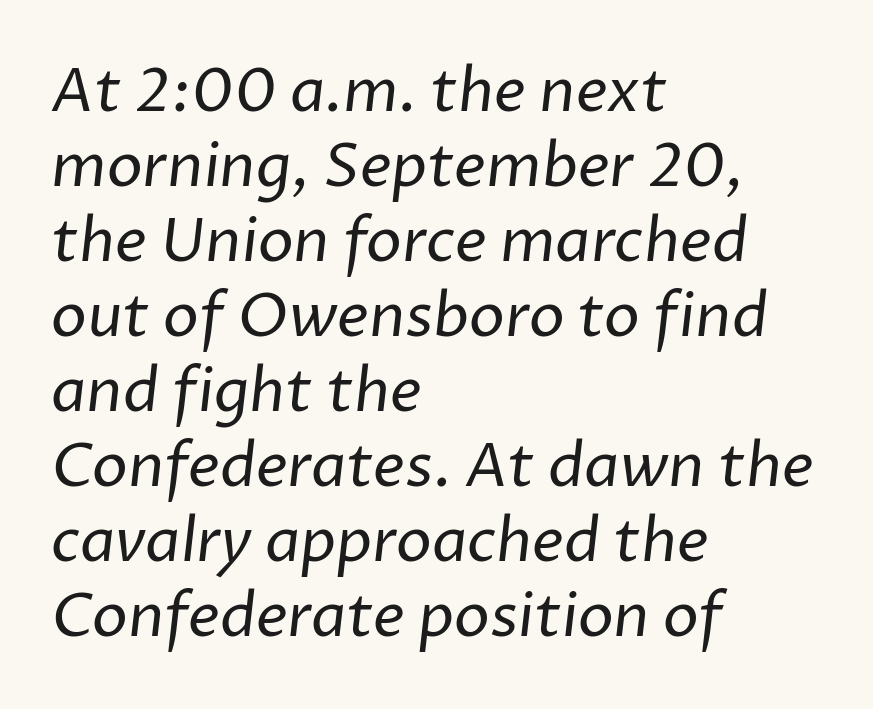
Q: Is the text bold? A: No.
Q: Is the typeface a serif or a sans-serif typeface? A: Sans-serif.
Q: Is the text underlined? A: No.
Q: How is the paragraph aligned? A: Left-aligned.
Q: Is the spacing between letters normal or unusually wide? A: Normal.
Q: Is the spacing between lines tight, normal or loose? A: Normal.
Q: Width (condensed, normal, or wide)? A: Normal.
Q: Stroke contrast? A: Low.
Q: x-height? A: Medium.
Q: Monospaced? A: No.
